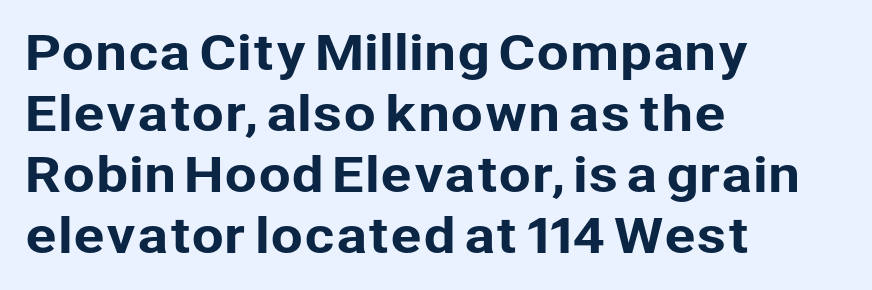
{"serif": "no", "italic": "no", "width": "normal", "stroke_contrast": "low", "x_height": "medium", "monospaced": "no", "underline": "no", "align": "left", "line_spacing": "normal", "line_spacing_ratio": 1.3, "letter_spacing": "normal", "letter_spacing_em": 0.0, "glyph_px": 47}
